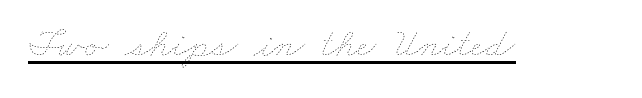
The image shows 41 px thin, wide type; set normal letter spacing, underlined; low stroke contrast and a small x-height.
